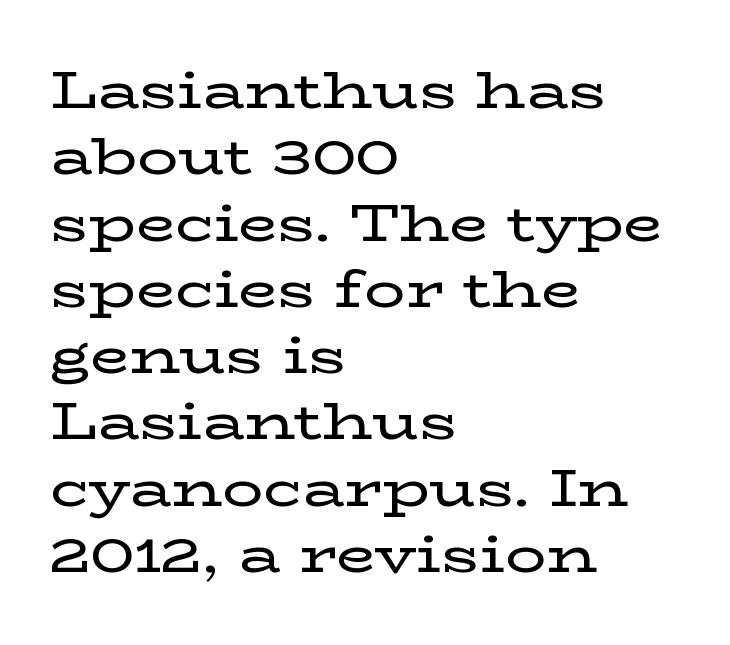
{"serif": "yes", "italic": "no", "width": "wide", "stroke_contrast": "low", "x_height": "medium", "monospaced": "no", "underline": "no", "align": "left", "line_spacing": "normal", "line_spacing_ratio": 1.3, "letter_spacing": "normal", "letter_spacing_em": 0.0, "glyph_px": 51}
